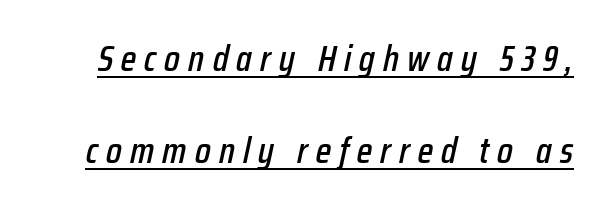
The image shows 37 px condensed type, italic (leaning right); set loose line spacing (2.49x), unusually wide letter spacing (+0.22 em), underlined; low stroke contrast and a medium x-height.
